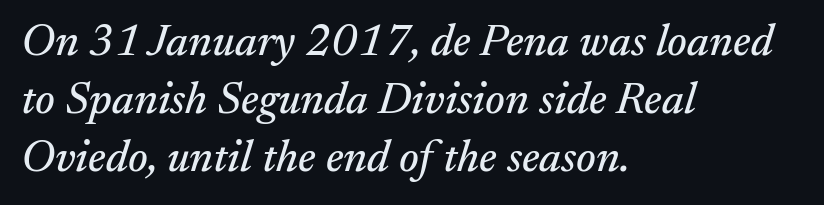
You could call the tracking neutral — neither tight nor loose. Students, observe: this is what conventionally led text looks like. Quick note: italic. Unmarked baselines from the first word to the last. Leftover space on each line is placed entirely after the last word.
